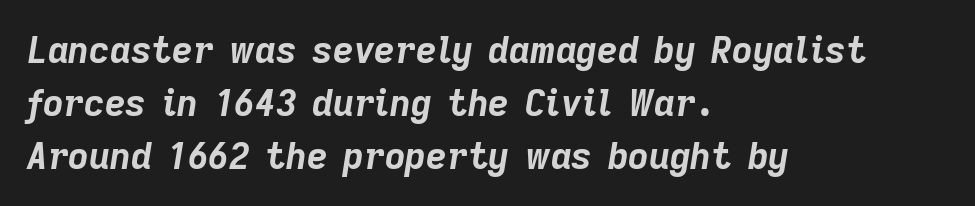
Whoever set this chose a conventional vertical rhythm. These words are printed bold, with thick strokes throughout. In CSS terms this would be text-align: left. Looks like regular typesetting: each glyph gets only the width it needs. In terms of posture, this sample is oblique.
